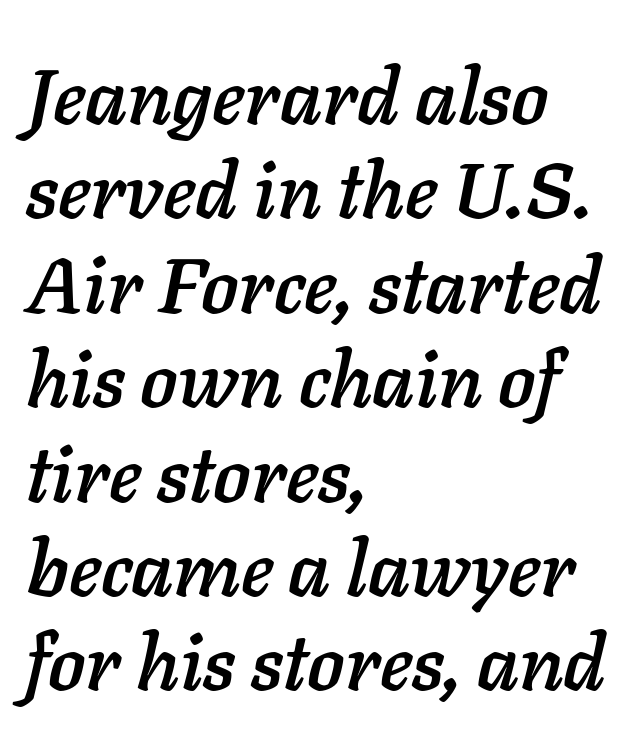
Q: Is the text italic (slanted)? A: Yes, it leans right by about 11 degrees.
Q: Is the text underlined? A: No.
Q: How is the paragraph aligned? A: Left-aligned.
Q: Is the spacing between letters normal or unusually wide? A: Normal.
Q: Width (condensed, normal, or wide)? A: Normal.
Q: Stroke contrast? A: Low.
Q: x-height? A: Medium.
Q: Monospaced? A: No.
